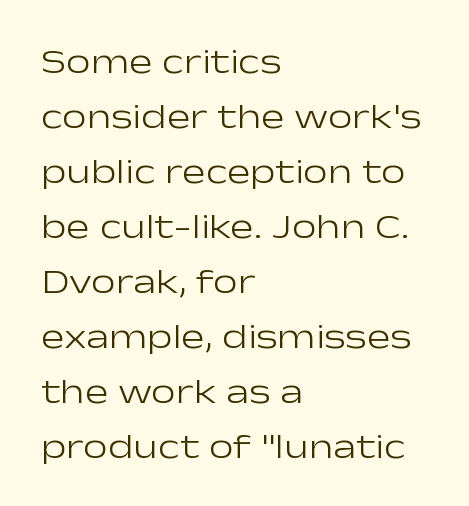
{"serif": "no", "italic": "no", "bold": "no", "weight": "light", "width": "wide", "stroke_contrast": "low", "x_height": "medium", "monospaced": "no", "underline": "no", "align": "left", "line_spacing": "normal", "line_spacing_ratio": 1.57, "letter_spacing": "normal", "letter_spacing_em": 0.0, "glyph_px": 35}
